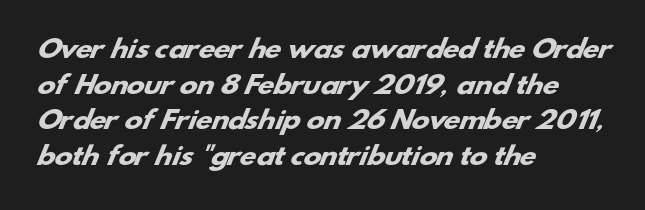
Weight: bold. Reading down the column, the eye jumps a familiar distance to each next line. The typesetter chose a ragged-right arrangement here. Clear beneath every line of the passage. Default kerning and tracking; the words read as compact shapes.
